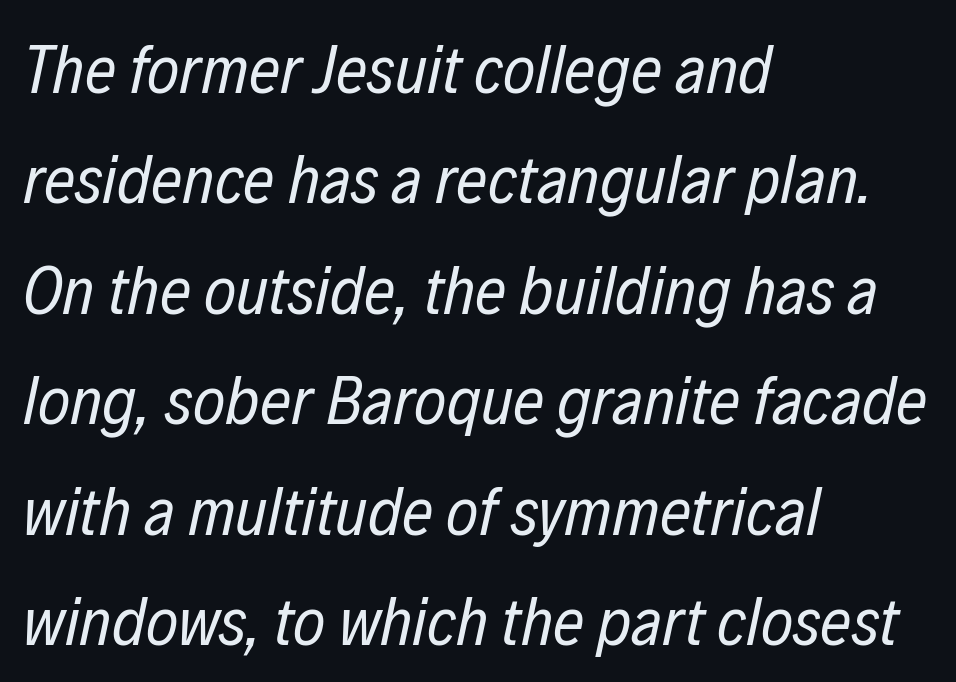
{"italic": "yes", "lean": "right", "slant_degrees": 12, "bold": "no", "weight": "regular", "width": "condensed", "stroke_contrast": "low", "x_height": "medium", "monospaced": "no", "underline": "no", "align": "left", "line_spacing": "normal", "line_spacing_ratio": 1.6, "letter_spacing": "normal", "letter_spacing_em": 0.0, "glyph_px": 69}
